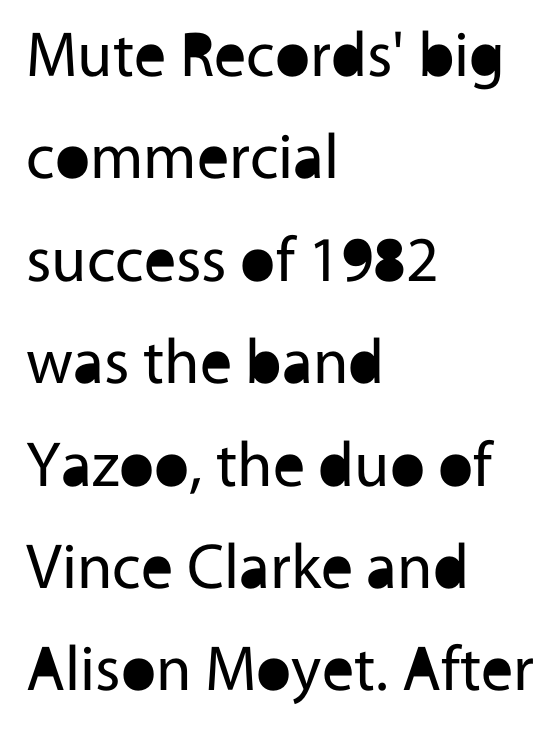
The glyphs in this specimen are sans serif. The type is set solid horizontally, with unmodified tracking. The space beneath each line is pristine and unruled. A light-to-regular cut is what we see here.
